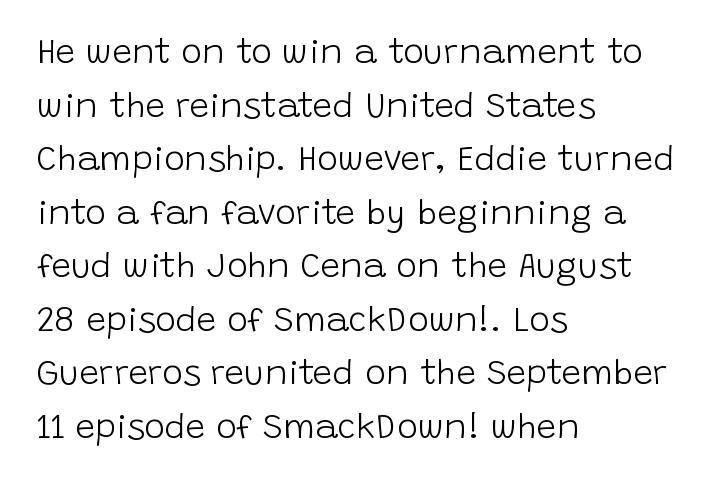
Ordinary non-slanted type is in use. Letter spacing: default. Vertical spacing — default. Compared with a typical body face, this is equally light or lighter still. The passage shown is typed in a proportional face where columns would drift. Descenders hang freely into open space.
